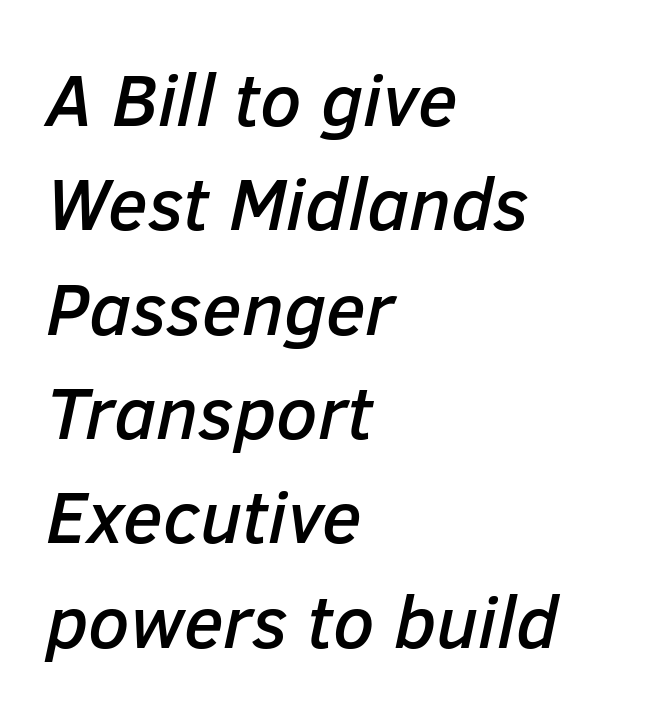
{"italic": "yes", "lean": "right", "slant_degrees": 12, "width": "normal", "stroke_contrast": "low", "x_height": "medium", "monospaced": "no", "underline": "no", "align": "left", "line_spacing": "normal", "line_spacing_ratio": 1.41, "letter_spacing": "normal", "letter_spacing_em": 0.0, "glyph_px": 74}
